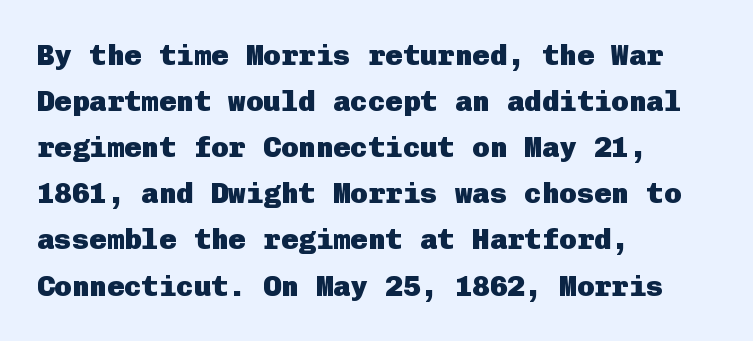
Interline gaps are of average width in this sample. Nobody touched the tracking dial on this one. Italic? Not at all — the glyphs are vertical. The words here are not underlined. Visually the block forms a straight wall on the left and a jagged coastline on the right.
